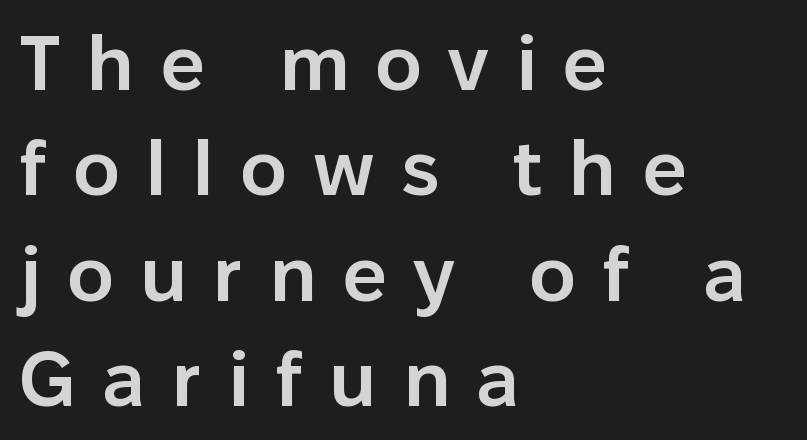
Q: Is the text bold? A: Semi-bold.
Q: Is the text italic (slanted)? A: No, it is upright.
Q: Is the typeface a serif or a sans-serif typeface? A: Sans-serif.
Q: Is the text underlined? A: No.
Q: How is the paragraph aligned? A: Left-aligned.
Q: Is the spacing between letters normal or unusually wide? A: Unusually wide.
Q: Is the spacing between lines tight, normal or loose? A: Normal.
Q: Width (condensed, normal, or wide)? A: Normal.
Q: Stroke contrast? A: Low.
Q: x-height? A: Medium.
Q: Monospaced? A: No.
